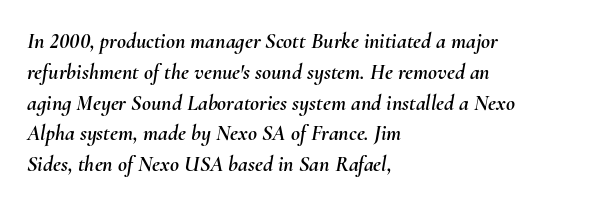
The image shows 22 px text type, italic (leaning right); set left-aligned, normal line spacing (1.4x), normal letter spacing, not underlined.
